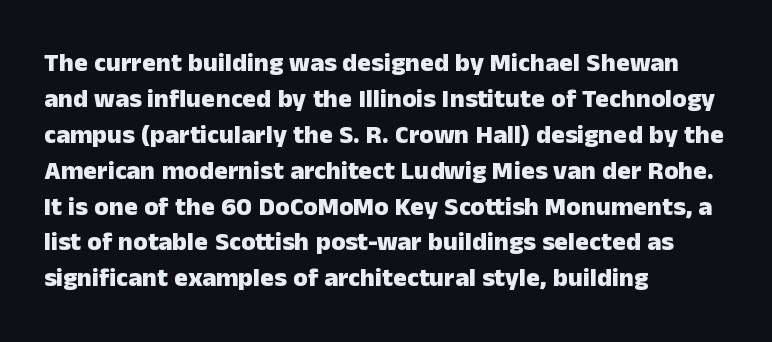
Weight: bold. Inter-character spacing is left at the font's built-in metrics. Check the space under the baseline: it is left empty. These lines sit exactly where default settings would place them. Compared with a centered layout, this one pins lines to the left instead.
